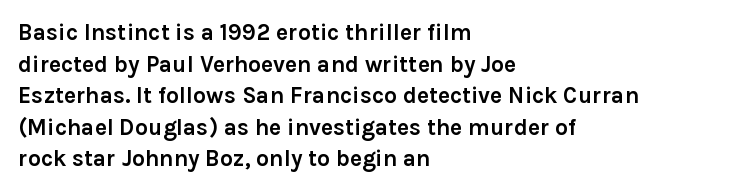
Q: Is the text bold? A: Yes.
Q: Is the text italic (slanted)? A: No, it is upright.
Q: Is the text underlined? A: No.
Q: How is the paragraph aligned? A: Left-aligned.
Q: Is the spacing between letters normal or unusually wide? A: Normal.
Q: Is the spacing between lines tight, normal or loose? A: Normal.
